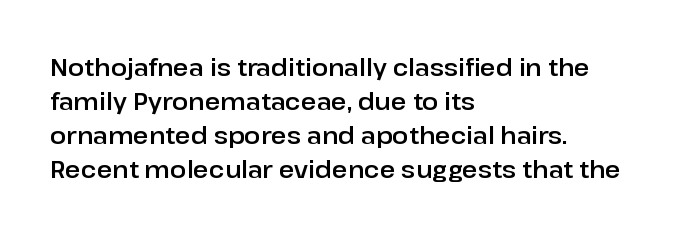
The image shows 24 px text type, upright; set left-aligned, normal line spacing (1.42x), normal letter spacing, not underlined.
